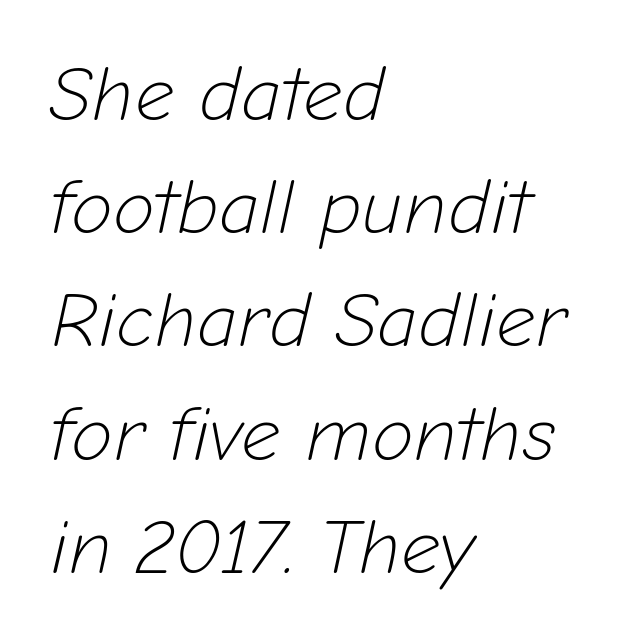
{"italic": "yes", "lean": "right", "slant_degrees": 12, "bold": "no", "weight": "light", "width": "normal", "stroke_contrast": "low", "x_height": "medium", "monospaced": "no", "underline": "no", "align": "left", "line_spacing": "normal", "line_spacing_ratio": 1.47, "letter_spacing": "normal", "letter_spacing_em": 0.0, "glyph_px": 77}
